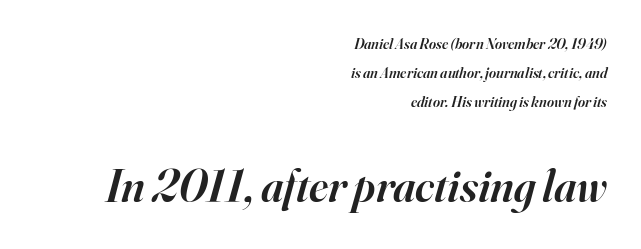
Q: Is the text bold? A: Semi-bold.
Q: Is the text italic (slanted)? A: Yes, it leans right by about 16 degrees.
Q: Is the typeface a serif or a sans-serif typeface? A: Serif.
Q: Is the text underlined? A: No.
Q: How is the paragraph aligned? A: Right-aligned.
Q: Is the spacing between letters normal or unusually wide? A: Normal.
Q: Is the spacing between lines tight, normal or loose? A: Loose.
Q: Which block of text is set in a larger size, the first (top) or the second (bottom)? A: The second (bottom) one.
Q: Width (condensed, normal, or wide)? A: Normal.
Q: Stroke contrast? A: High.
Q: x-height? A: Small.
Q: Monospaced? A: No.
